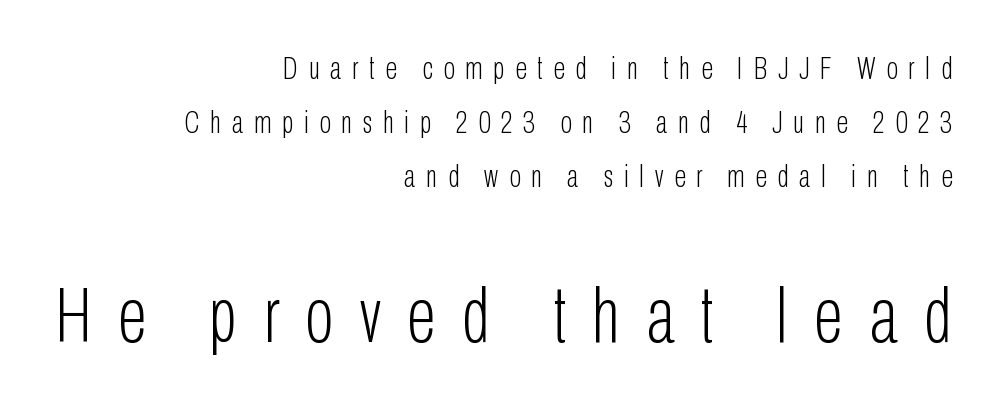
Q: Is the text bold? A: No.
Q: Is the text italic (slanted)? A: No, it is upright.
Q: Is the typeface a serif or a sans-serif typeface? A: Sans-serif.
Q: Is the text underlined? A: No.
Q: How is the paragraph aligned? A: Right-aligned.
Q: Is the spacing between letters normal or unusually wide? A: Unusually wide.
Q: Which block of text is set in a larger size, the first (top) or the second (bottom)? A: The second (bottom) one.
Q: Width (condensed, normal, or wide)? A: Condensed.
Q: Stroke contrast? A: Low.
Q: x-height? A: Medium.
Q: Monospaced? A: No.
